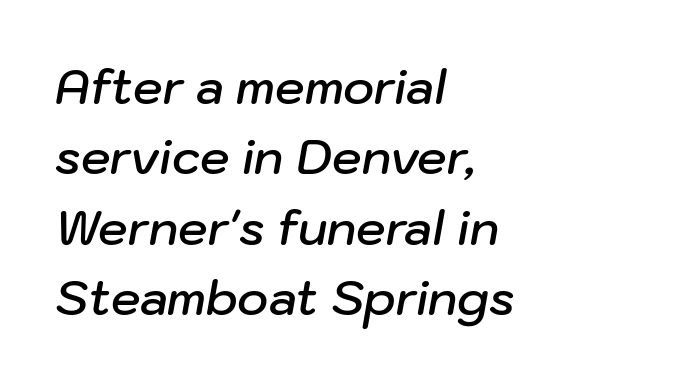
The image shows 47 px semibold type, italic (leaning right); set left-aligned, normal line spacing (1.5x), normal letter spacing, not underlined; low stroke contrast and a medium x-height.
